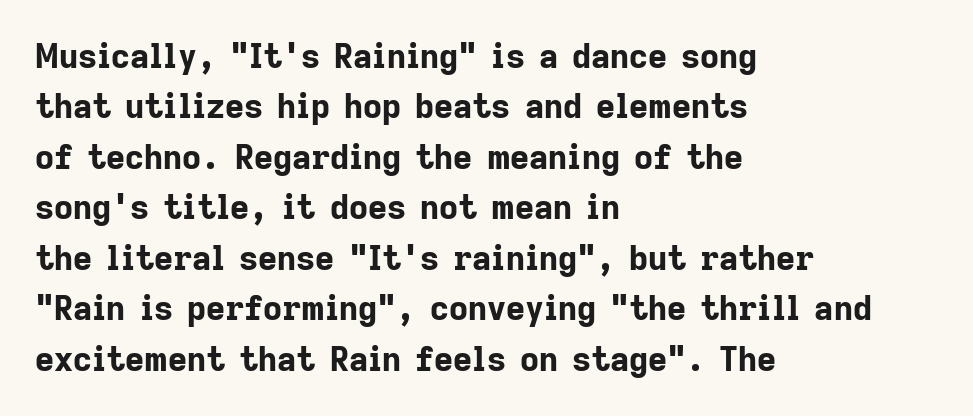
The image shows 33 px bold sans-serif type, upright; set left-aligned, normal line spacing (1.53x), normal letter spacing, not underlined; low stroke contrast and a medium x-height.
